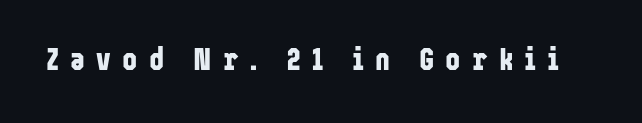
Q: Is the text bold? A: Yes.
Q: Is the text italic (slanted)? A: No, it is upright.
Q: Is the typeface a serif or a sans-serif typeface? A: Sans-serif.
Q: Is the text underlined? A: No.
Q: Is the spacing between letters normal or unusually wide? A: Unusually wide.
Q: Width (condensed, normal, or wide)? A: Condensed.
Q: Stroke contrast? A: Low.
Q: x-height? A: Medium.
Q: Monospaced? A: No.
